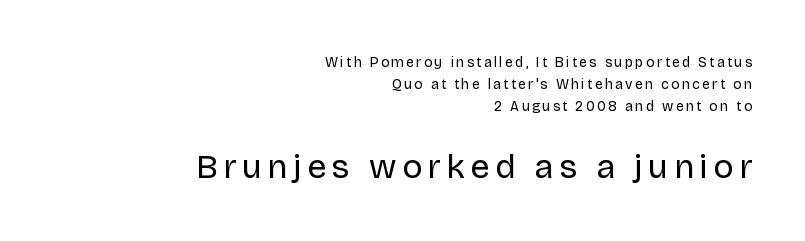
{"serif": "no", "italic": "no", "bold": "no", "weight": "regular", "width": "normal", "stroke_contrast": "low", "x_height": "large", "monospaced": "no", "underline": "no", "align": "right", "line_spacing": "normal", "line_spacing_ratio": 1.56, "larger_block": "second", "size_ratio": 2.43, "glyph_px": 34}
